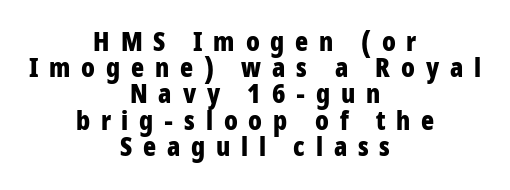
Q: Is the text bold? A: Yes.
Q: Is the text italic (slanted)? A: No, it is upright.
Q: Is the text underlined? A: No.
Q: How is the paragraph aligned? A: Centered.
Q: Is the spacing between letters normal or unusually wide? A: Unusually wide.
Q: Is the spacing between lines tight, normal or loose? A: Tight.
